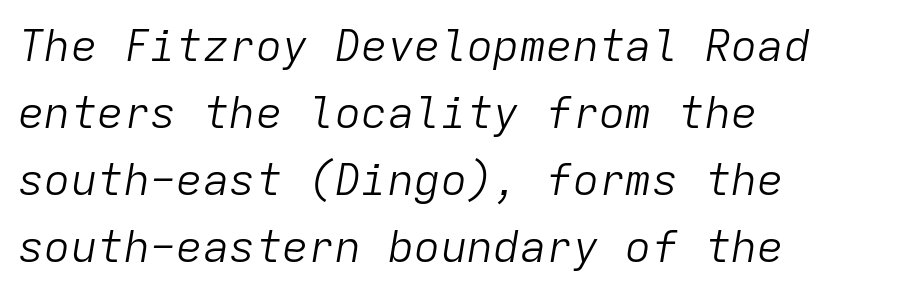
Q: Is the text bold? A: No.
Q: Is the text italic (slanted)? A: Yes, it leans right by about 9 degrees.
Q: Is the text underlined? A: No.
Q: How is the paragraph aligned? A: Left-aligned.
Q: Is the spacing between letters normal or unusually wide? A: Normal.
Q: Is the spacing between lines tight, normal or loose? A: Normal.
Q: Width (condensed, normal, or wide)? A: Normal.
Q: Stroke contrast? A: Low.
Q: x-height? A: Medium.
Q: Monospaced? A: Yes.
